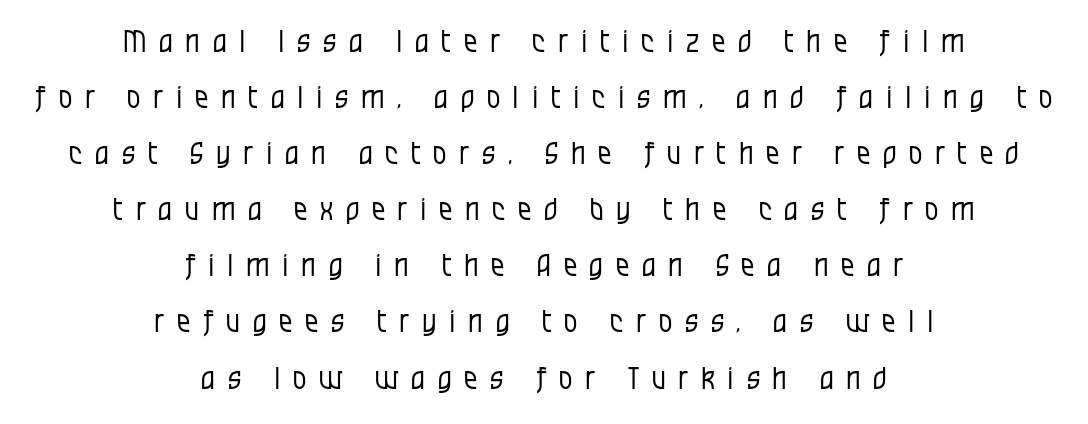
The letters advance in unequal steps, a hallmark of proportional type. Clear beneath every line of the passage. The letterforms stand isolated, each surrounded by extra space. Font category for this specimen: sans-serif.
